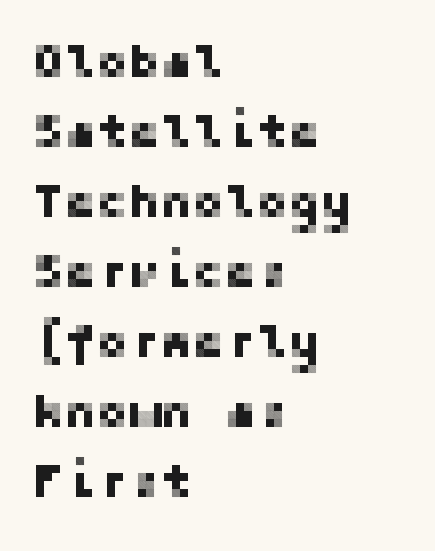
The image shows 48 px sans-serif type, upright; set left-aligned, normal line spacing (1.46x), normal letter spacing, not underlined; low stroke contrast and a medium x-height.
